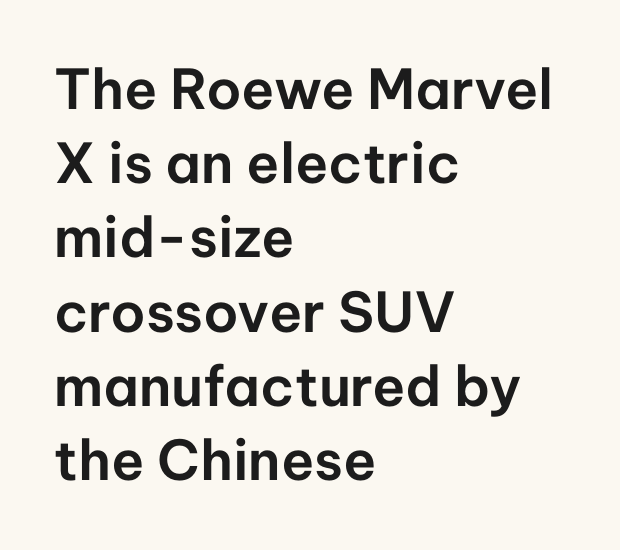
{"serif": "no", "italic": "no", "width": "normal", "stroke_contrast": "low", "x_height": "medium", "monospaced": "no", "underline": "no", "align": "left", "line_spacing": "normal", "line_spacing_ratio": 1.35, "letter_spacing": "normal", "letter_spacing_em": 0.0, "glyph_px": 55}
